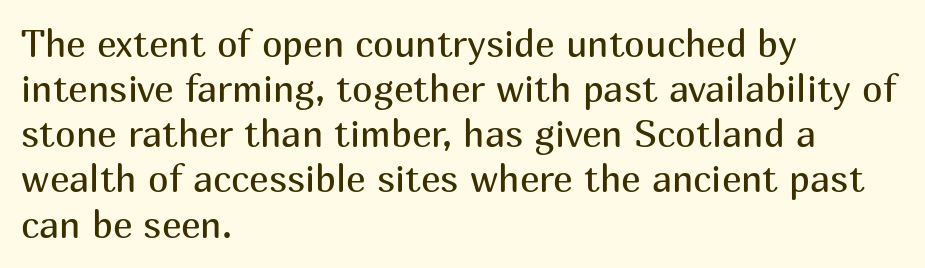
The designer went with a sans here, leaving each stem footless. Horizontal alignment here is leftward, the default for most running prose. Descenders hang freely into open space. Do the characters align in a grid? No, the font is proportional. The letters stand upright; this is a roman face.
